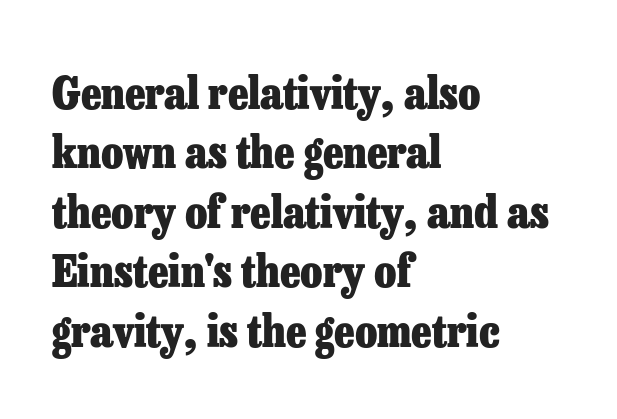
The letters advance in unequal steps, a hallmark of proportional type. This sample is left-justified, so line endings fall wherever the words run out. Typesetter's note: full bold, strokes at maximum text heaviness. Baseline-to-baseline distance is the conventional proportion of letter height.
